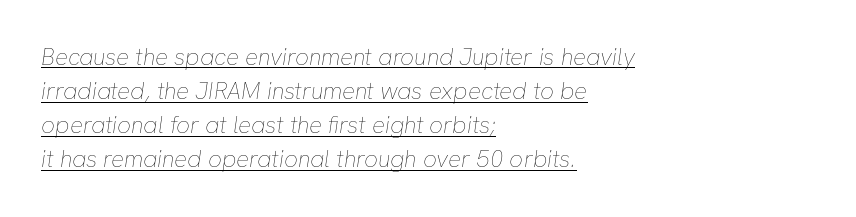
Q: Is the text bold? A: No.
Q: Is the text italic (slanted)? A: Yes, it leans right by about 8 degrees.
Q: Is the text underlined? A: Yes.
Q: How is the paragraph aligned? A: Left-aligned.
Q: Is the spacing between letters normal or unusually wide? A: Normal.
Q: Is the spacing between lines tight, normal or loose? A: Normal.
